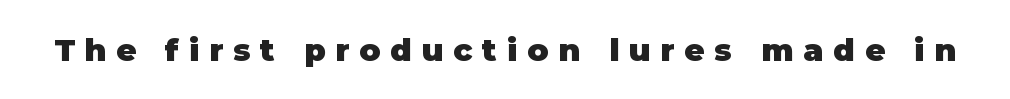
Q: Is the text bold? A: Yes.
Q: Is the text italic (slanted)? A: No, it is upright.
Q: Is the typeface a serif or a sans-serif typeface? A: Sans-serif.
Q: Is the text underlined? A: No.
Q: Is the spacing between letters normal or unusually wide? A: Unusually wide.
Q: Width (condensed, normal, or wide)? A: Normal.
Q: Stroke contrast? A: Low.
Q: x-height? A: Large.
Q: Monospaced? A: No.
